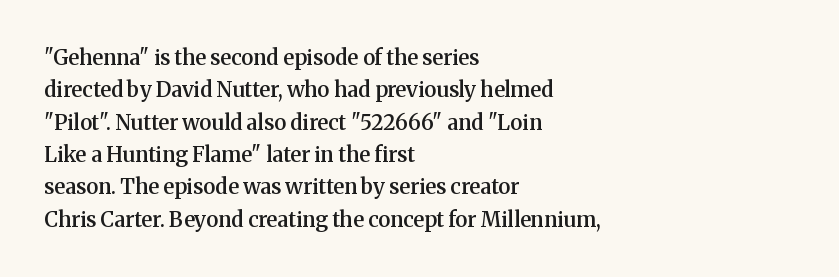
Q: Is the text bold? A: Semi-bold.
Q: Is the text italic (slanted)? A: No, it is upright.
Q: Is the text underlined? A: No.
Q: How is the paragraph aligned? A: Left-aligned.
Q: Is the spacing between letters normal or unusually wide? A: Normal.
Q: Is the spacing between lines tight, normal or loose? A: Normal.
